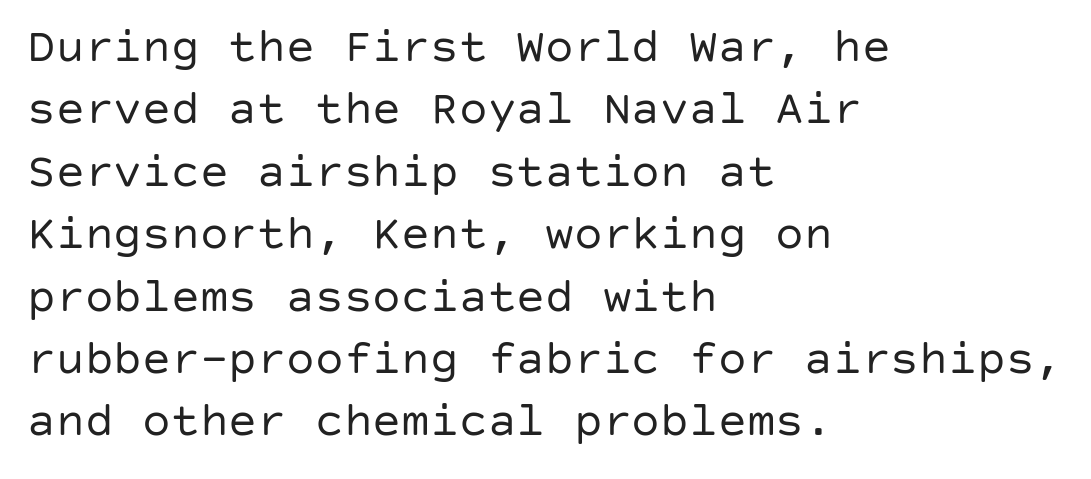
The image shows 48 px regular-weight sans-serif type, upright; set left-aligned, normal line spacing (1.3x), normal letter spacing, not underlined; low stroke contrast and a large x-height.
